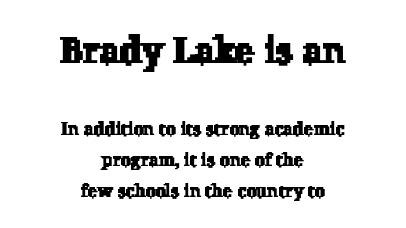
The image shows 37 px serif type; set centered, normal line spacing (1.7x), normal letter spacing, not underlined; the first (top) block is 2.06x larger; low stroke contrast and a medium x-height.
